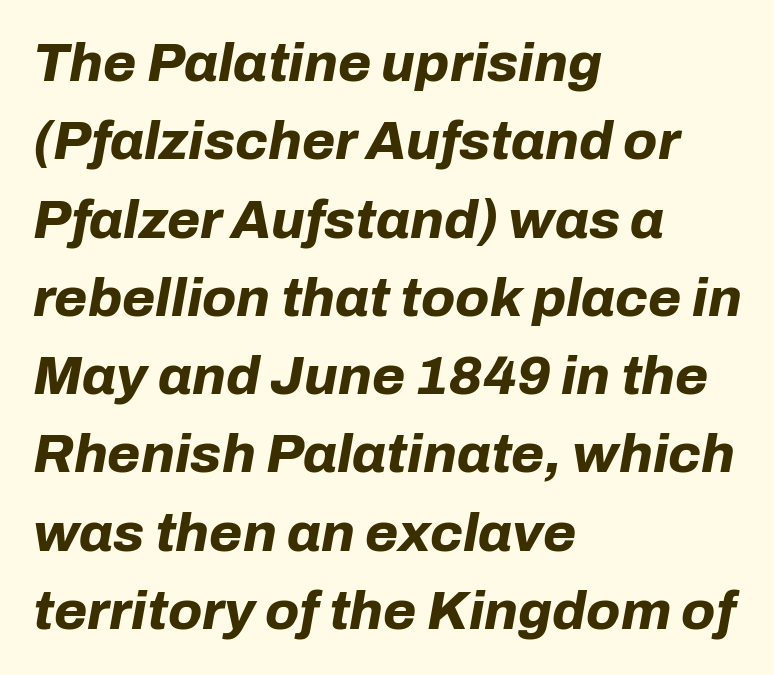
{"italic": "yes", "lean": "right", "slant_degrees": 10, "bold": "yes", "weight": "bold", "width": "normal", "stroke_contrast": "low", "x_height": "medium", "monospaced": "no", "underline": "no", "align": "left", "line_spacing": "normal", "line_spacing_ratio": 1.45, "letter_spacing": "normal", "letter_spacing_em": 0.0, "glyph_px": 54}
